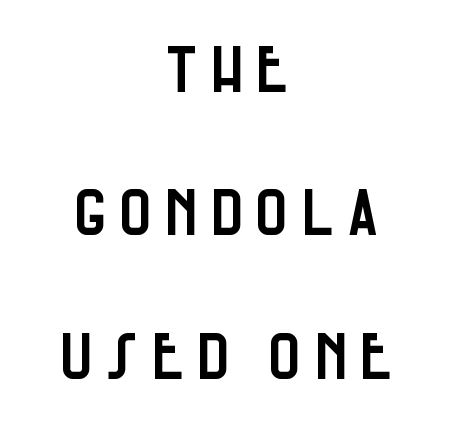
The image shows 64 px condensed sans-serif type, upright; set centered, loose line spacing (2.24x), not underlined; low stroke contrast and a large x-height.
